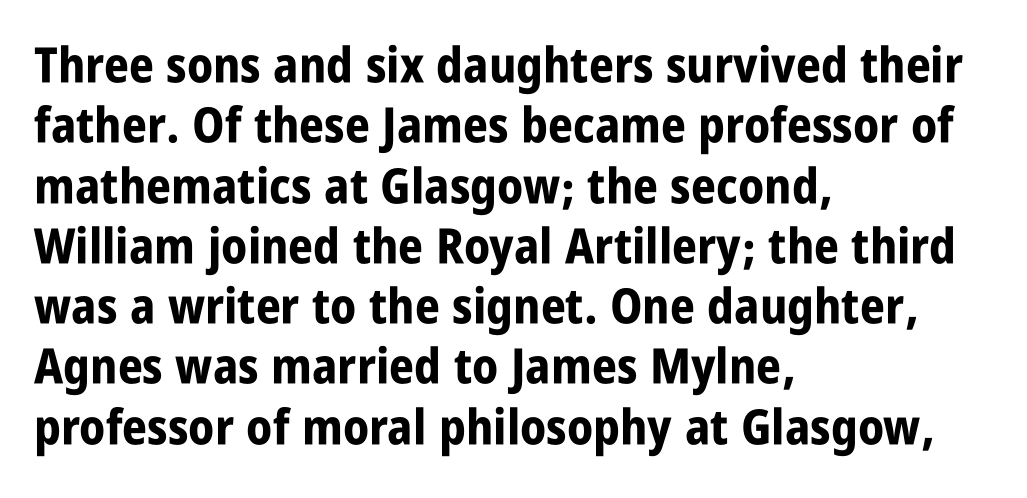
Proportional: the letters do not fall into vertical columns. Look at the bottom of the vertical strokes: they stop flat, with no serifs. Notice how the passage keeps a crisp vertical edge on the left only. The type sits square on the baseline with zero lean. Compared with an ordinary text face, these strokes are far heavier — a full bold.
